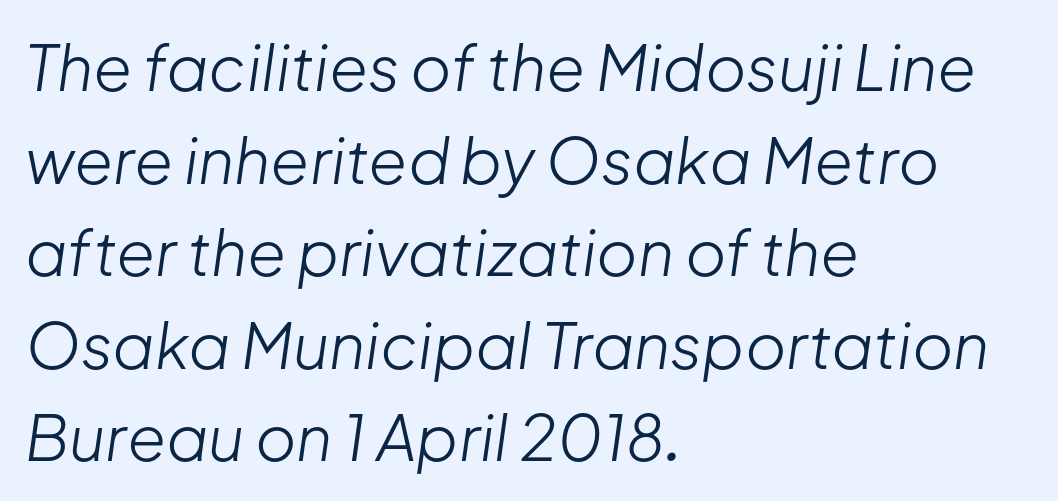
The image shows 63 px light type, italic (leaning right); set left-aligned, normal line spacing (1.47x), normal letter spacing, not underlined; low stroke contrast and a medium x-height.
